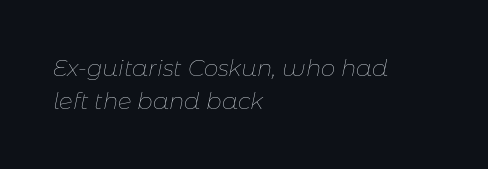
{"italic": "yes", "lean": "right", "slant_degrees": 11, "bold": "no", "underline": "no", "align": "left", "line_spacing": "normal", "line_spacing_ratio": 1.45, "letter_spacing": "normal", "letter_spacing_em": 0.0, "glyph_px": 23}
